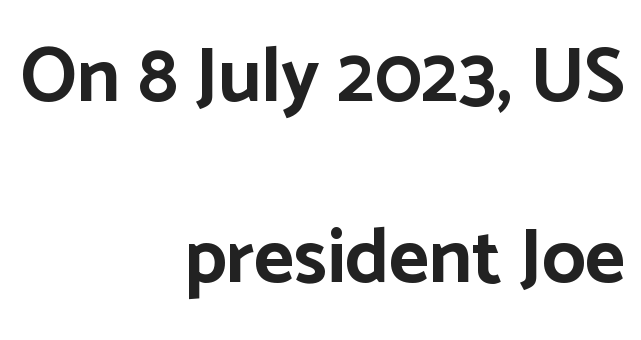
Observe the absence of serifs on each vertical stroke in this sample. Varying glyph widths throughout — classic text-font behaviour. Anything drawn beneath the words? Only blank space. The face used here is rendered with its standard letterfit. Interline gaps are noticeably wide in this sample.
